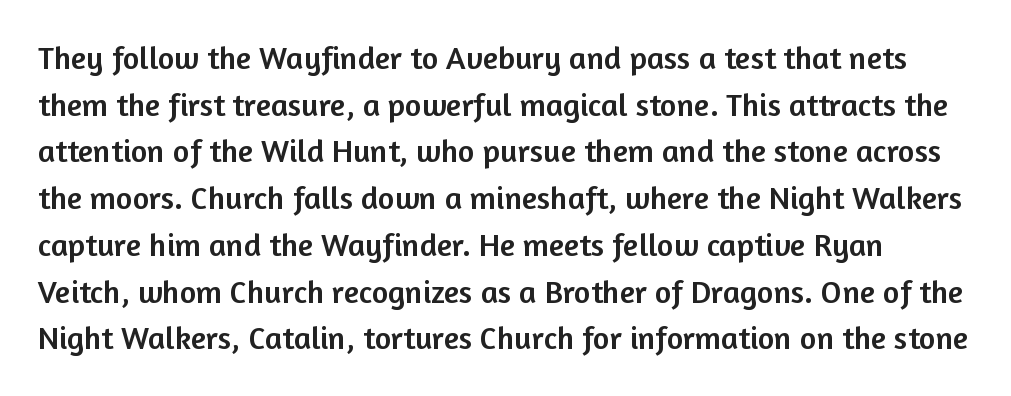
The image shows 32 px sans-serif type, upright; set normal line spacing (1.46x), normal letter spacing, not underlined; low stroke contrast and a medium x-height.
